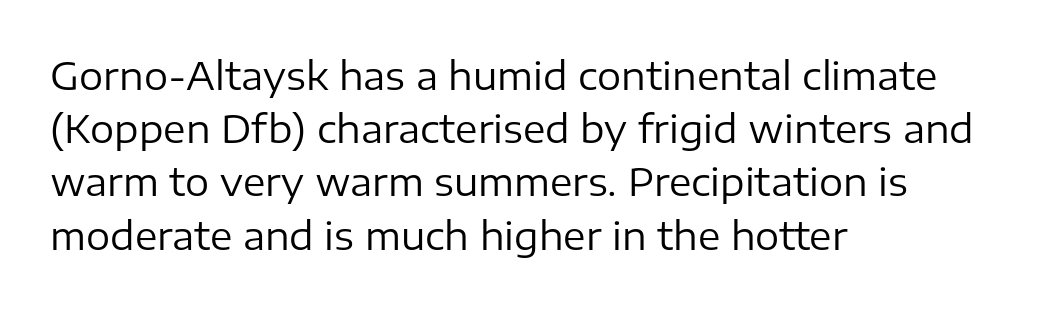
{"serif": "no", "italic": "no", "bold": "no", "weight": "regular", "width": "normal", "stroke_contrast": "low", "x_height": "medium", "monospaced": "no", "underline": "no", "align": "left", "line_spacing": "normal", "line_spacing_ratio": 1.4, "letter_spacing": "normal", "letter_spacing_em": 0.0, "glyph_px": 38}
